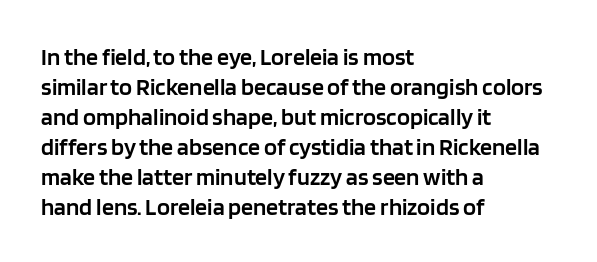
The image shows 24 px text type, upright; set left-aligned, normal line spacing (1.25x), normal letter spacing, not underlined.
